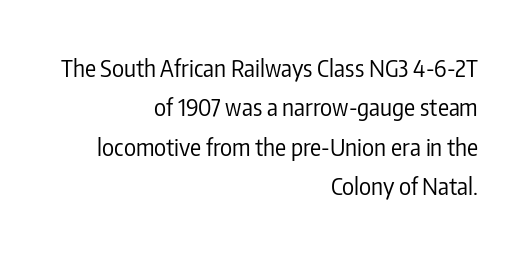
{"italic": "no", "bold": "no", "underline": "no", "align": "right", "line_spacing_ratio": 1.71, "letter_spacing": "normal", "letter_spacing_em": 0.0, "glyph_px": 23}
